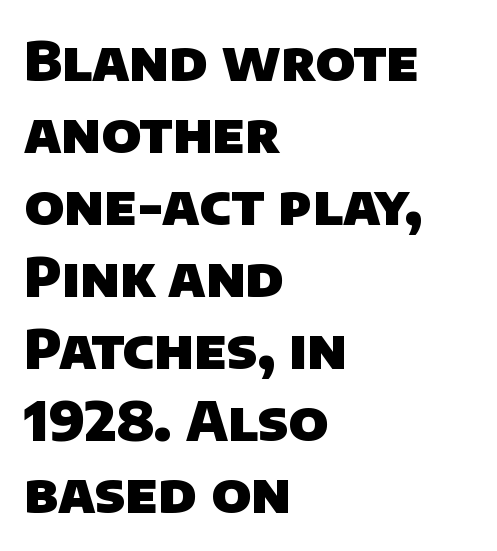
{"serif": "no", "bold": "yes", "weight": "heavy", "width": "normal", "stroke_contrast": "low", "x_height": "large", "monospaced": "no", "underline": "no", "align": "left", "line_spacing": "normal", "line_spacing_ratio": 1.31, "letter_spacing": "normal", "letter_spacing_em": 0.0, "glyph_px": 55}
